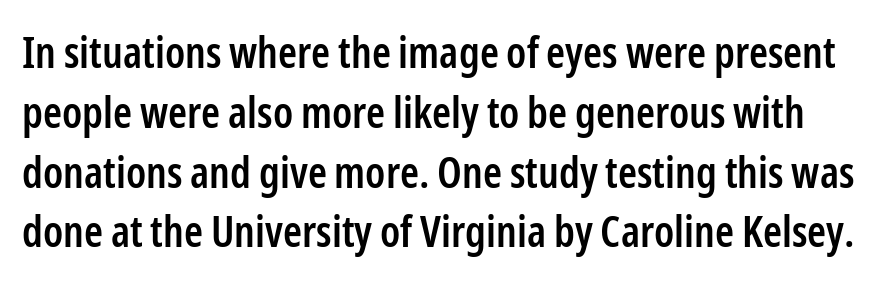
{"serif": "no", "italic": "no", "bold": "semi", "weight": "semibold", "width": "condensed", "stroke_contrast": "low", "x_height": "medium", "monospaced": "no", "underline": "no", "line_spacing": "normal", "line_spacing_ratio": 1.39, "letter_spacing": "normal", "letter_spacing_em": 0.0, "glyph_px": 43}
